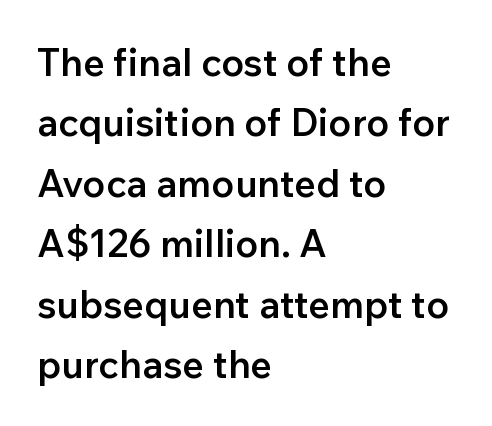
Q: Is the text bold? A: Semi-bold.
Q: Is the text italic (slanted)? A: No, it is upright.
Q: Is the typeface a serif or a sans-serif typeface? A: Sans-serif.
Q: Is the text underlined? A: No.
Q: How is the paragraph aligned? A: Left-aligned.
Q: Is the spacing between letters normal or unusually wide? A: Normal.
Q: Is the spacing between lines tight, normal or loose? A: Normal.
Q: Width (condensed, normal, or wide)? A: Normal.
Q: Stroke contrast? A: Low.
Q: x-height? A: Medium.
Q: Monospaced? A: No.
